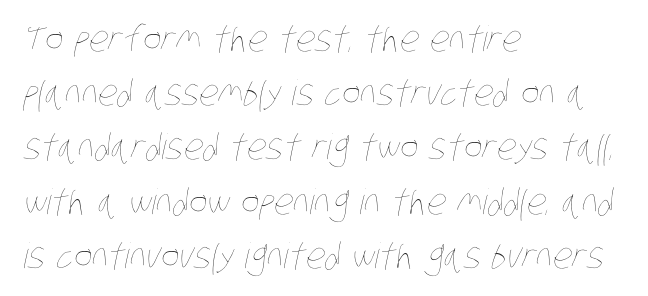
The passage shown has conventional tracking throughout. The passage shown is typed in a proportional face where columns would drift. No chunkiness to these letters — they're not bold. Whoever set this chose a conventional vertical rhythm. The zone under the glyphs is completely vacant.
